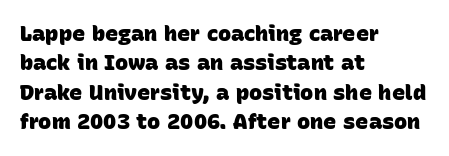
{"bold": "yes", "underline": "no", "align": "left", "line_spacing": "normal", "line_spacing_ratio": 1.34, "letter_spacing": "normal", "letter_spacing_em": 0.0, "glyph_px": 22}
